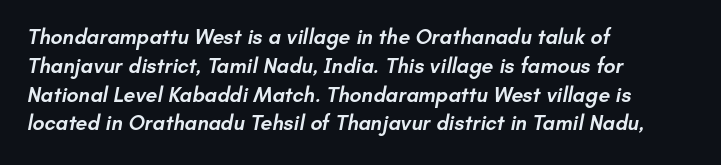
{"bold": "semi", "underline": "no", "align": "left", "line_spacing": "normal", "line_spacing_ratio": 1.37, "letter_spacing": "normal", "letter_spacing_em": 0.0, "glyph_px": 21}
